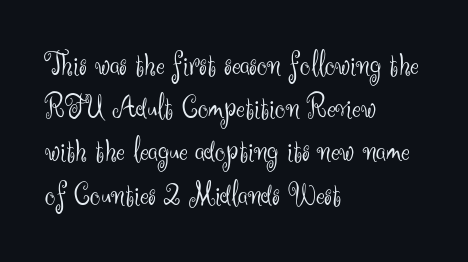
The image shows 33 px light sans-serif type, upright; set left-aligned, normal line spacing (1.31x), normal letter spacing, not underlined; medium stroke contrast and a small x-height.
